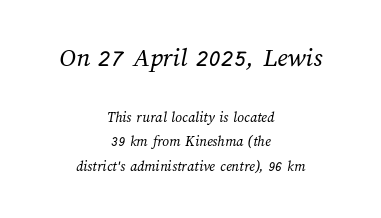
Q: Is the text bold? A: No.
Q: Is the text underlined? A: No.
Q: How is the paragraph aligned? A: Centered.
Q: Is the spacing between letters normal or unusually wide? A: Normal.
Q: Is the spacing between lines tight, normal or loose? A: Normal.
Q: Which block of text is set in a larger size, the first (top) or the second (bottom)? A: The first (top) one.
